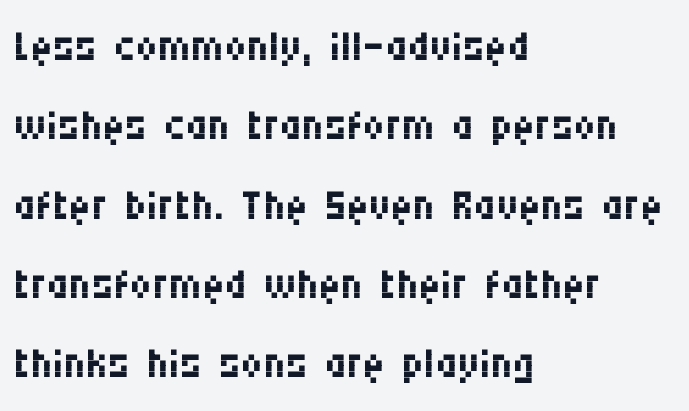
Q: Is the text bold? A: No.
Q: Is the text italic (slanted)? A: No, it is upright.
Q: Is the typeface a serif or a sans-serif typeface? A: Sans-serif.
Q: Is the text underlined? A: No.
Q: How is the paragraph aligned? A: Left-aligned.
Q: Is the spacing between letters normal or unusually wide? A: Normal.
Q: Is the spacing between lines tight, normal or loose? A: Normal.
Q: Width (condensed, normal, or wide)? A: Condensed.
Q: Stroke contrast? A: Medium.
Q: x-height? A: Large.
Q: Monospaced? A: No.
